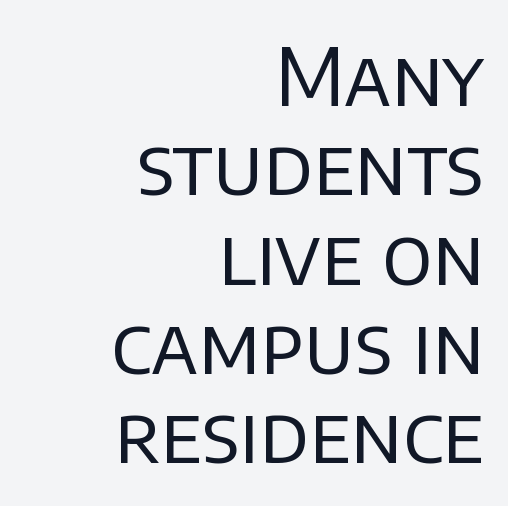
{"serif": "no", "italic": "no", "bold": "no", "weight": "regular", "width": "normal", "stroke_contrast": "low", "x_height": "large", "monospaced": "no", "underline": "no", "align": "right", "line_spacing": "tight", "line_spacing_ratio": 1.13, "letter_spacing": "normal", "letter_spacing_em": 0.0, "glyph_px": 79}
